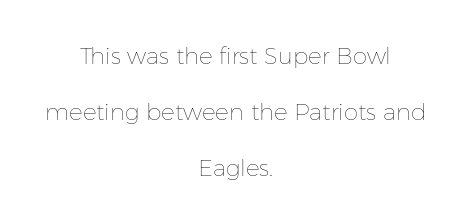
Does the leading feel generous? Absolutely, it's lavish. This is the regular roman posture of the typeface. Rule under the text: the space is simply empty. Think standard paragraph weight, or any step lighter than that. How are the letters spaced? Ordinarily, with no added tracking. The passage is arranged like a title page — every line centered.
